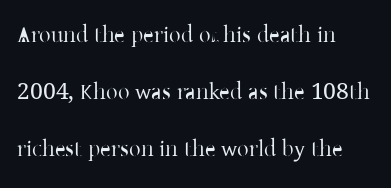
{"italic": "no", "bold": "no", "underline": "no", "align": "left", "line_spacing": "loose", "line_spacing_ratio": 2.47, "letter_spacing": "normal", "letter_spacing_em": 0.0, "glyph_px": 23}
